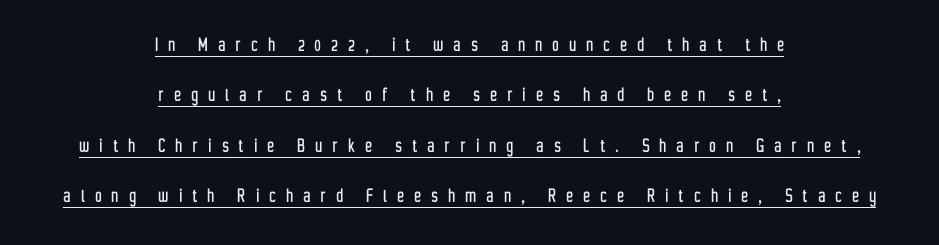
{"italic": "no", "underline": "yes", "align": "center", "line_spacing": "loose", "line_spacing_ratio": 2.29, "letter_spacing": "wide", "letter_spacing_em": 0.48, "glyph_px": 22}
